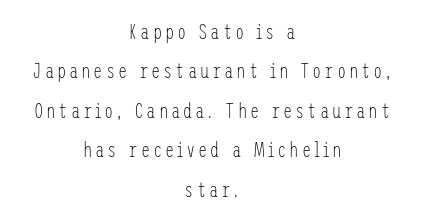
Notice how the passage keeps no hard edge, just a central spine. Bare-footed words on every line. When letters stand straight like this, we call the style roman or upright. Nothing heavy about these letters — not bold at all.
